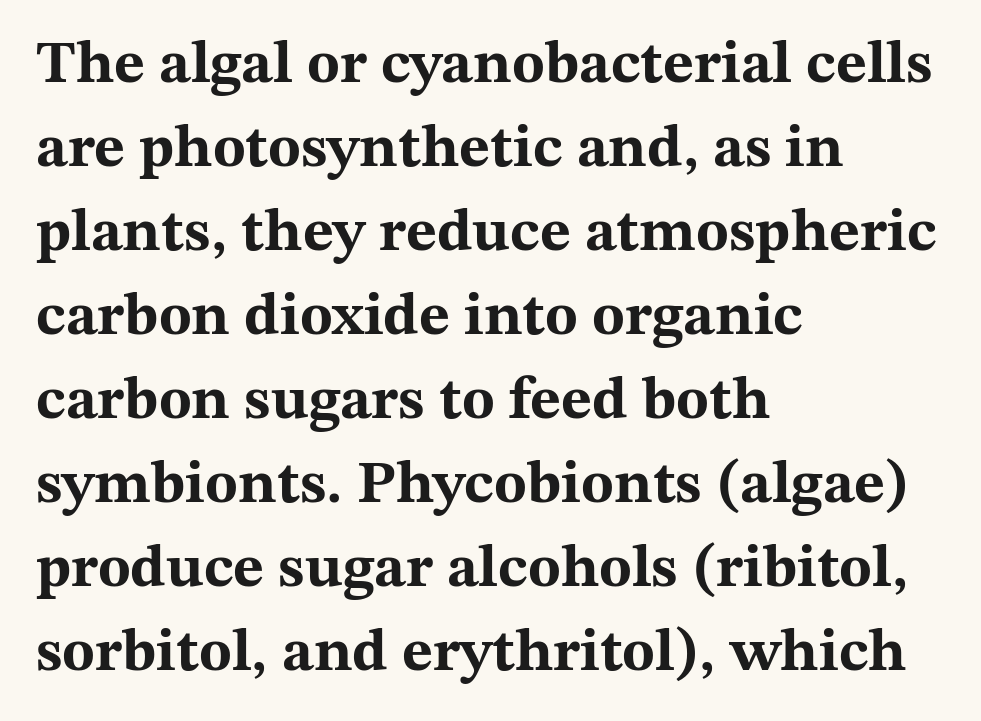
Q: Is the text bold? A: Yes.
Q: Is the text italic (slanted)? A: No, it is upright.
Q: Is the typeface a serif or a sans-serif typeface? A: Serif.
Q: Is the text underlined? A: No.
Q: How is the paragraph aligned? A: Left-aligned.
Q: Is the spacing between letters normal or unusually wide? A: Normal.
Q: Is the spacing between lines tight, normal or loose? A: Normal.
Q: Width (condensed, normal, or wide)? A: Wide.
Q: Stroke contrast? A: Medium.
Q: x-height? A: Medium.
Q: Monospaced? A: No.
